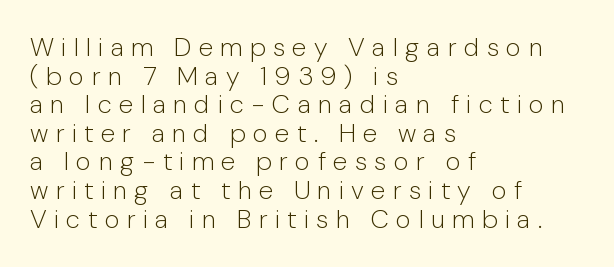
Q: Is the text bold? A: No.
Q: Is the text italic (slanted)? A: No, it is upright.
Q: Is the text underlined? A: No.
Q: How is the paragraph aligned? A: Left-aligned.
Q: Is the spacing between letters normal or unusually wide? A: Unusually wide.
Q: Is the spacing between lines tight, normal or loose? A: Tight.
